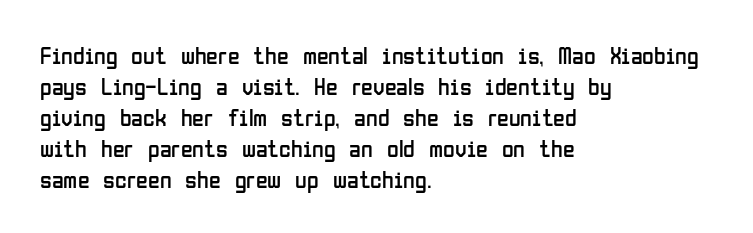
The image shows 24 px text type, upright; set left-aligned, normal line spacing (1.29x), normal letter spacing, not underlined.
